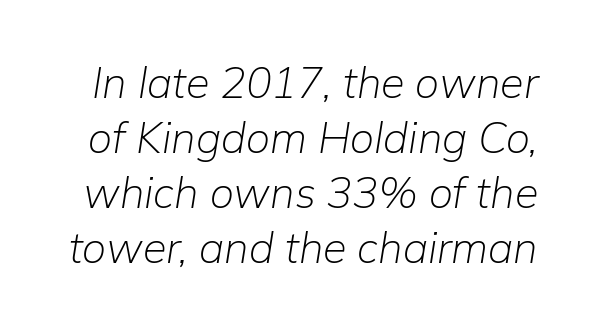
The image shows 43 px light type, italic (leaning right); set normal line spacing (1.28x), normal letter spacing, not underlined; low stroke contrast and a medium x-height.
